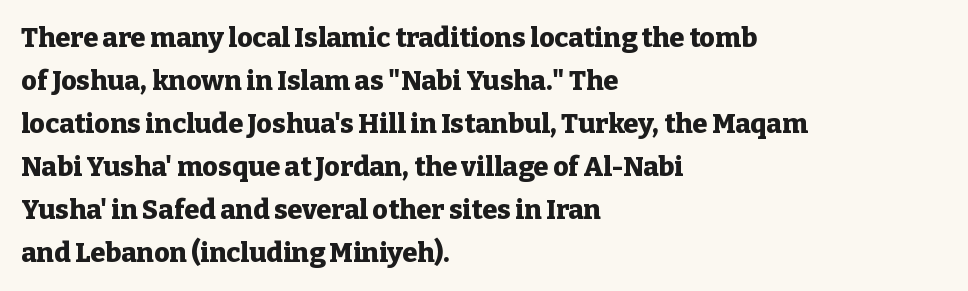
Q: Is the text bold? A: Yes.
Q: Is the text italic (slanted)? A: No, it is upright.
Q: Is the text underlined? A: No.
Q: How is the paragraph aligned? A: Left-aligned.
Q: Is the spacing between letters normal or unusually wide? A: Normal.
Q: Is the spacing between lines tight, normal or loose? A: Normal.
